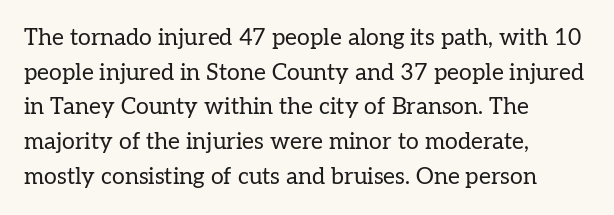
{"italic": "no", "bold": "no", "underline": "no", "align": "left", "line_spacing": "normal", "line_spacing_ratio": 1.51, "letter_spacing": "normal", "letter_spacing_em": 0.0, "glyph_px": 23}
